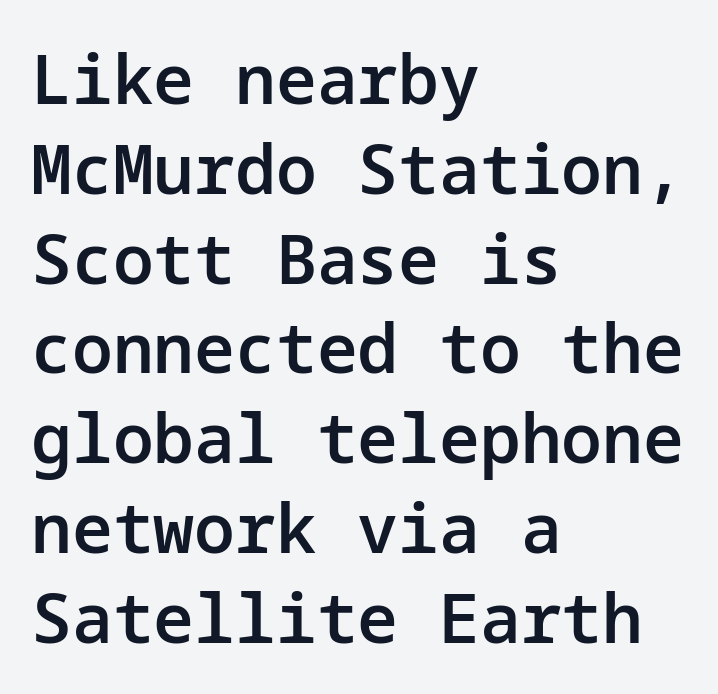
The strokes are fattened partway — semibold, not bold. What stands out about the letter spacing? Nothing — it is the standard amount. Plain, unruled lines of type. This sample uses an upright cut, with every glyph sitting square on the baseline. The lines in this sample share a left origin and differ only in where they stop.
